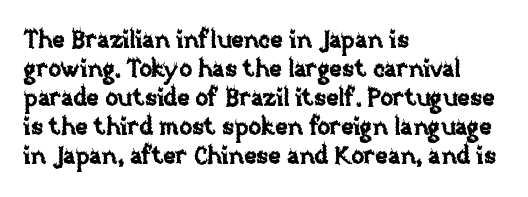
The image shows 24 px text type, upright; set left-aligned, line spacing 1.21x, normal letter spacing, not underlined.
